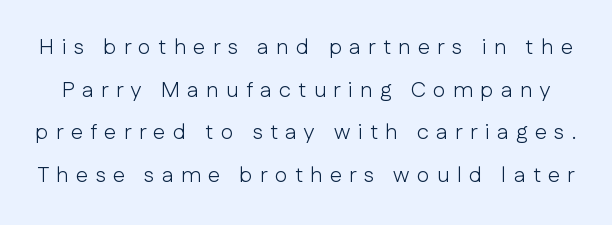
{"italic": "no", "bold": "no", "underline": "no", "line_spacing": "loose", "line_spacing_ratio": 1.94, "letter_spacing": "wide", "letter_spacing_em": 0.33, "glyph_px": 22}
